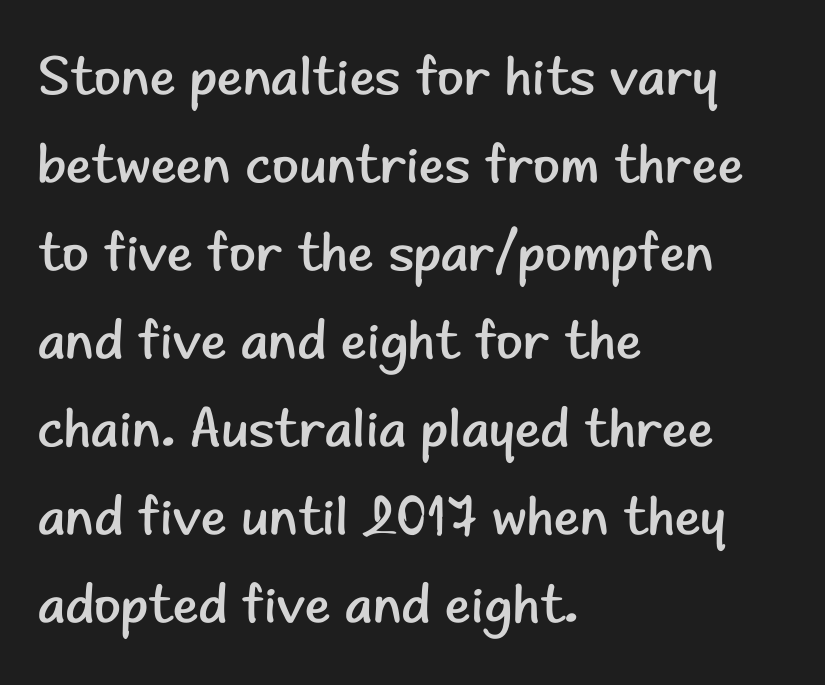
Q: Is the text bold? A: No.
Q: Is the text italic (slanted)? A: No, it is upright.
Q: Is the typeface a serif or a sans-serif typeface? A: Sans-serif.
Q: Is the text underlined? A: No.
Q: How is the paragraph aligned? A: Left-aligned.
Q: Is the spacing between letters normal or unusually wide? A: Normal.
Q: Is the spacing between lines tight, normal or loose? A: Normal.
Q: Width (condensed, normal, or wide)? A: Normal.
Q: Stroke contrast? A: Low.
Q: x-height? A: Small.
Q: Monospaced? A: No.
